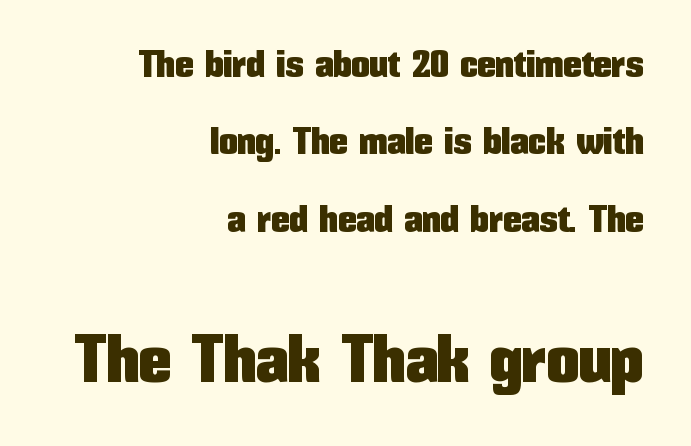
A student would notice the bottom passage is typeset larger than what precedes it. The rendering uses natural spacing where letterforms have individual widths. The line-height multiplier appears high, well above default. This sample uses a sans-serif face. The type is set solid horizontally, with unmodified tracking.
